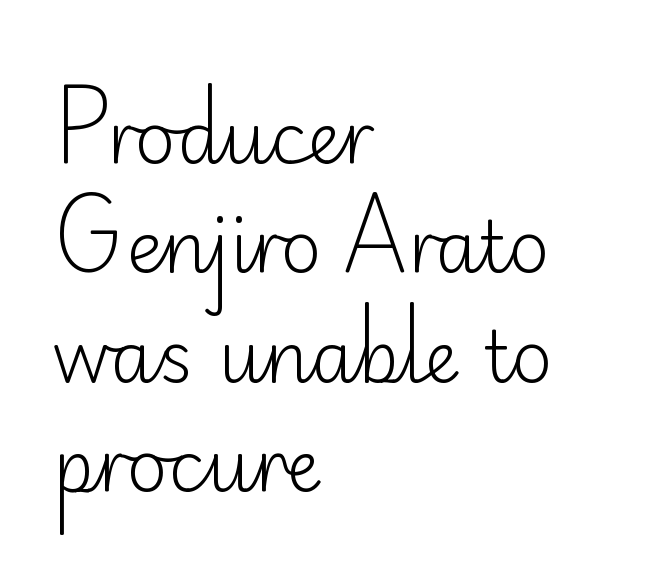
{"serif": "no", "italic": "no", "bold": "no", "weight": "light", "width": "normal", "stroke_contrast": "low", "x_height": "small", "monospaced": "no", "underline": "no", "align": "left", "line_spacing": "normal", "line_spacing_ratio": 1.54, "letter_spacing": "normal", "letter_spacing_em": 0.0, "glyph_px": 71}
